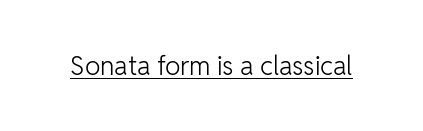
Q: Is the text bold? A: No.
Q: Is the text italic (slanted)? A: No, it is upright.
Q: Is the text underlined? A: Yes.
Q: Is the spacing between letters normal or unusually wide? A: Normal.
